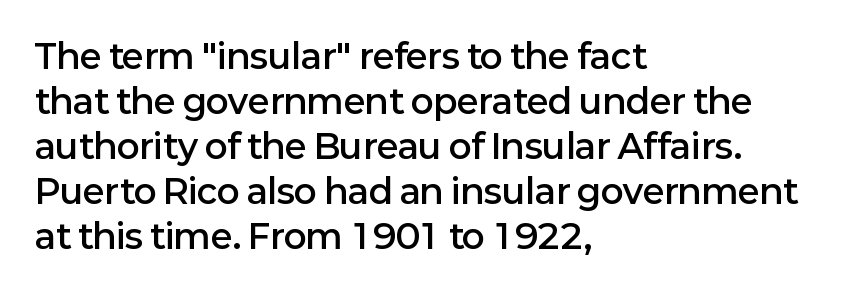
The image shows 34 px semibold sans-serif type, upright; set left-aligned, normal line spacing (1.32x), normal letter spacing, not underlined; low stroke contrast and a medium x-height.
